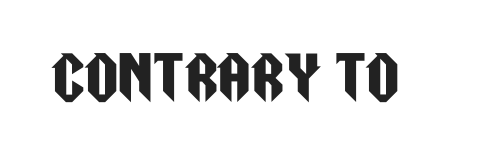
Honestly, the letter spacing is just normal — you wouldn't notice it. Varying glyph widths throughout — classic text-font behaviour. No italicization has been applied; the sample stays upright. The rendering shows plain stroke endings on the letterforms — a sans-serif design. Has an underline been added? It has not.
